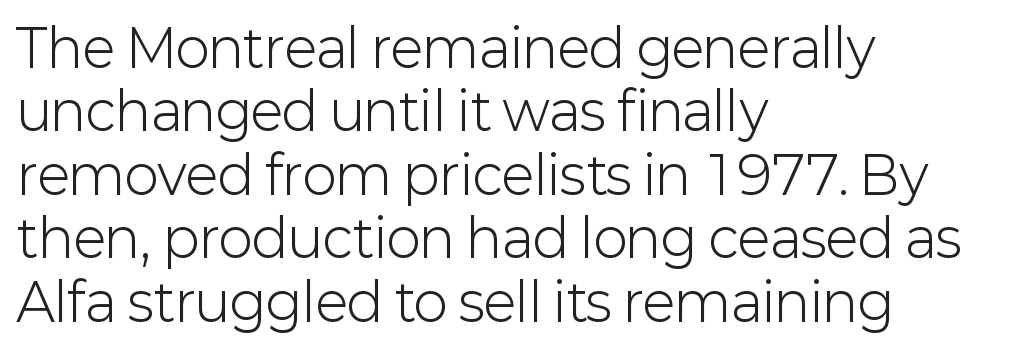
The image shows 52 px light sans-serif type, upright; set left-aligned, line spacing 1.22x, normal letter spacing, not underlined; low stroke contrast and a medium x-height.
